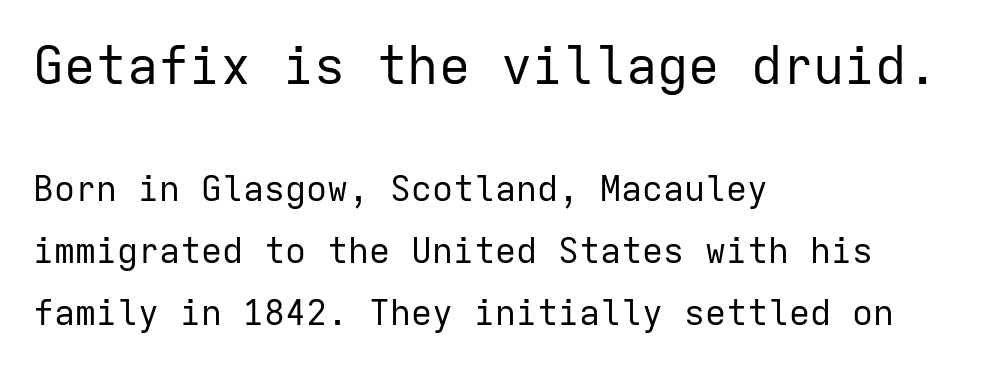
The typography opts for an upright posture over an oblique one. The type family on display is of the sans-serif kind. Think of a typewriter: that constant character pitch is what you see here. Stroke thickness stays within the range of a standard reading face or lighter. Which of the two is more prominent by size? The first, at the top.
